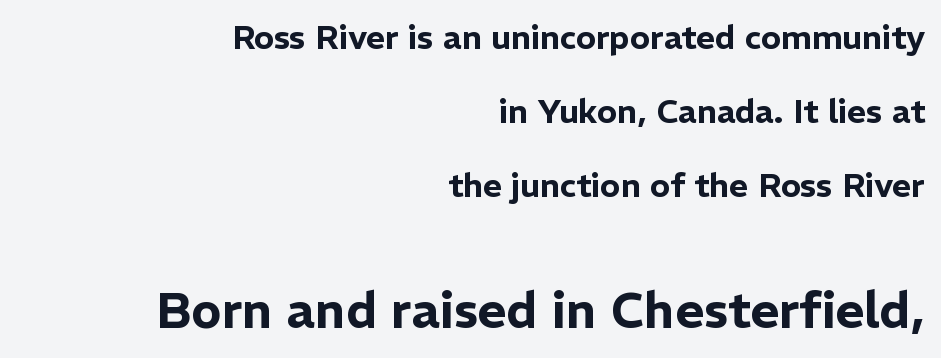
Think of a printed novel: that variable character pitch is what you see here. Every stem runs plumb, perpendicular to the baseline. The block of text is sparse from top to bottom, with ample space between rows. Descenders hang freely into open space.
